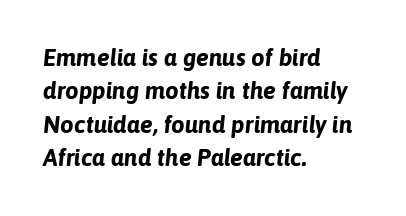
The image shows 24 px bold type, italic (leaning right); set left-aligned, normal line spacing (1.39x), normal letter spacing, not underlined.
